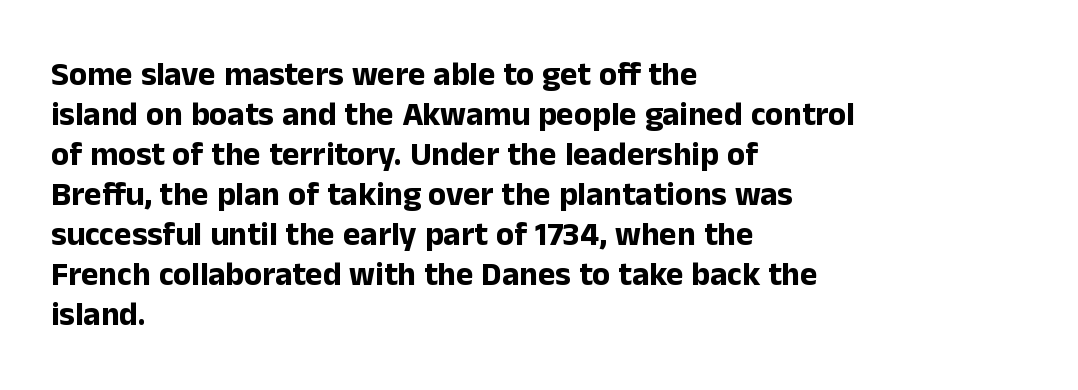
Is the type bold? Yes — the strokes are clearly thick and heavy. Each line starts at the same left margin while the right side varies. This rendering leaves character spacing at its baseline value. Rule under the text: the space is simply empty.
